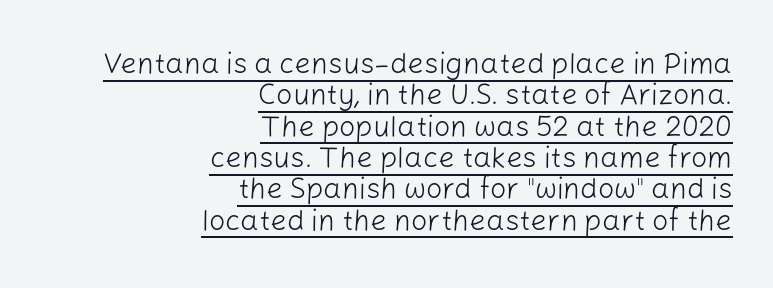
Q: Is the text bold? A: No.
Q: Is the text italic (slanted)? A: No, it is upright.
Q: Is the typeface a serif or a sans-serif typeface? A: Sans-serif.
Q: Is the text underlined? A: Yes.
Q: How is the paragraph aligned? A: Right-aligned.
Q: Is the spacing between letters normal or unusually wide? A: Normal.
Q: Is the spacing between lines tight, normal or loose? A: Tight.
Q: Width (condensed, normal, or wide)? A: Normal.
Q: Stroke contrast? A: Low.
Q: x-height? A: Medium.
Q: Monospaced? A: No.
